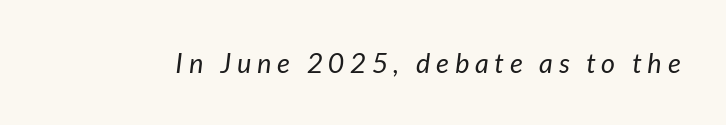
The image shows 27 px text type, italic (leaning right); set unusually wide letter spacing (+0.22 em), not underlined.
